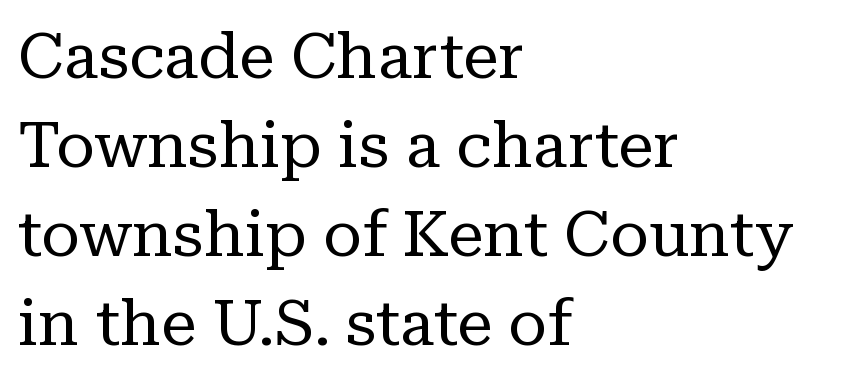
The image shows 64 px regular-weight serif type, upright; set left-aligned, normal line spacing (1.39x), normal letter spacing, not underlined; low stroke contrast and a medium x-height.
